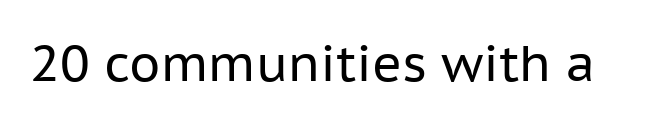
{"serif": "no", "italic": "no", "bold": "no", "weight": "regular", "width": "normal", "stroke_contrast": "low", "x_height": "medium", "monospaced": "no", "underline": "no", "letter_spacing": "normal", "letter_spacing_em": 0.0, "glyph_px": 50}
